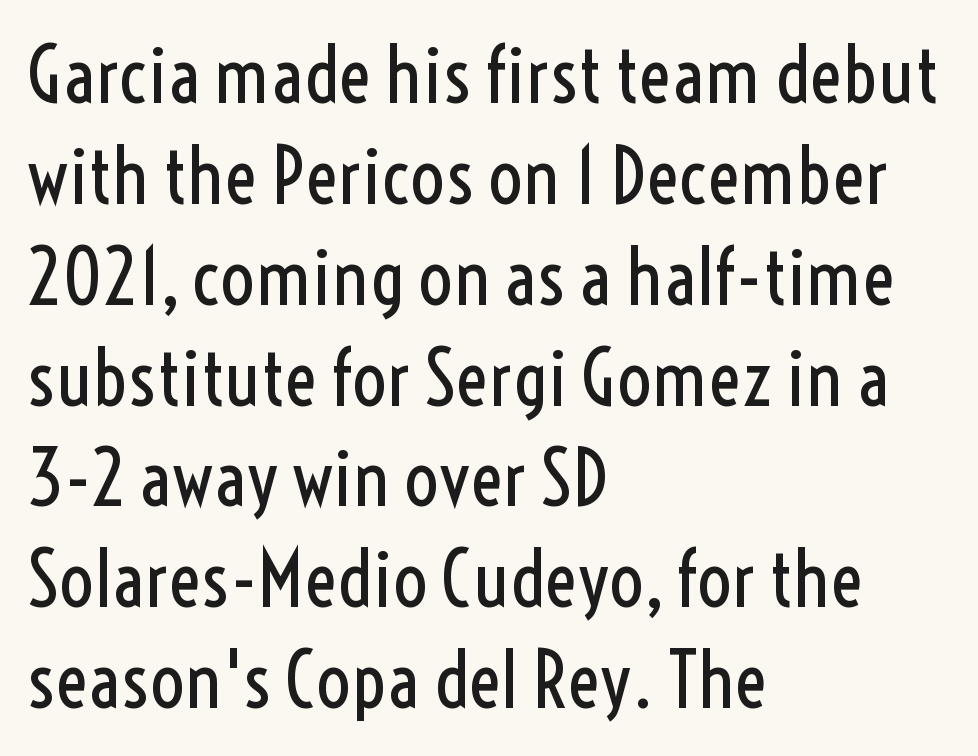
Leading: standard. Each stroke keeps to a modest, everyday thickness or less. In terms of letterform style, serifs are entirely absent. The text block is weighted toward the left margin, trailing off unevenly rightward.
